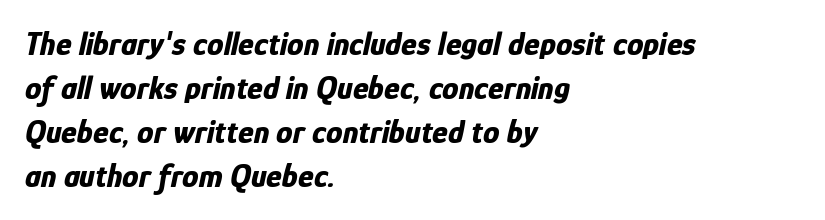
Do the characters align in a grid? No, the font is proportional. The sample has been set heavy, in full bold. Summary of vertical rhythm: regular, with standard interline spacing. Every row of glyphs begins at an identical x-position on the left. The lettering tilts uniformly, giving the passage an italic look. The zone under the glyphs is completely vacant.
